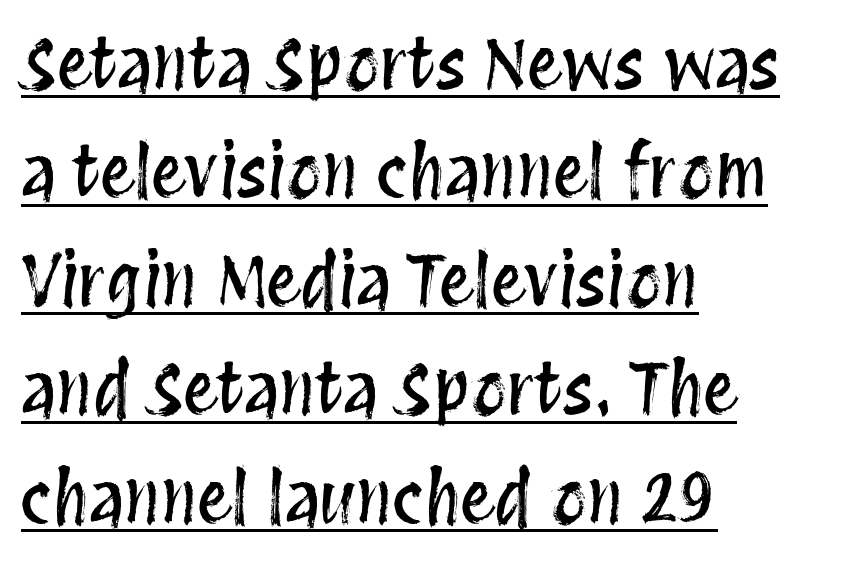
Q: Is the text italic (slanted)? A: No, it is upright.
Q: Is the text underlined? A: Yes.
Q: How is the paragraph aligned? A: Left-aligned.
Q: Is the spacing between letters normal or unusually wide? A: Normal.
Q: Is the spacing between lines tight, normal or loose? A: Normal.
Q: Width (condensed, normal, or wide)? A: Condensed.
Q: Stroke contrast? A: Medium.
Q: x-height? A: Large.
Q: Monospaced? A: No.
